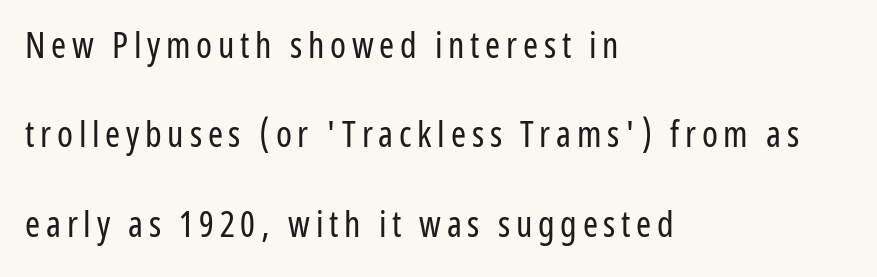
Notice how the passage keeps a crisp vertical edge on the left only. Heaviness? Minimal to ordinary, like unemphasized prose. Students, observe: this is what heavily led, spacious text looks like. Varying glyph widths throughout — classic text-font behaviour.
